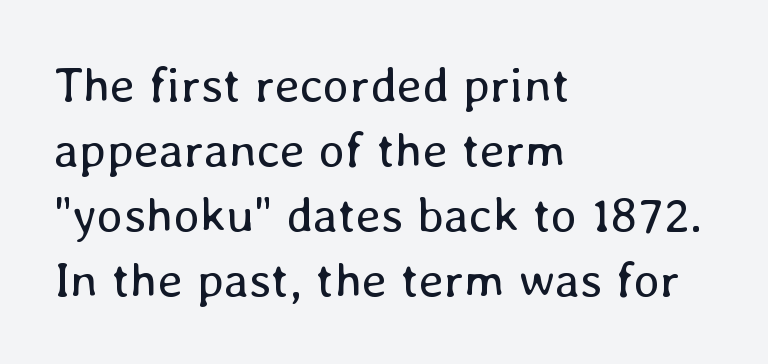
{"italic": "no", "bold": "no", "weight": "regular", "width": "normal", "stroke_contrast": "low", "x_height": "medium", "monospaced": "no", "underline": "no", "align": "left", "line_spacing": "normal", "line_spacing_ratio": 1.3, "letter_spacing": "normal", "letter_spacing_em": 0.0, "glyph_px": 50}
